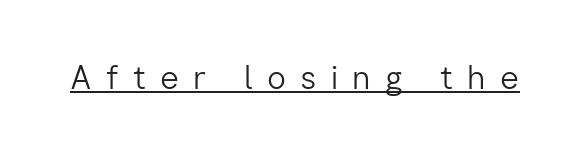
Q: Is the text bold? A: No.
Q: Is the text italic (slanted)? A: No, it is upright.
Q: Is the typeface a serif or a sans-serif typeface? A: Sans-serif.
Q: Is the text underlined? A: Yes.
Q: Is the spacing between letters normal or unusually wide? A: Unusually wide.
Q: Width (condensed, normal, or wide)? A: Normal.
Q: Stroke contrast? A: Low.
Q: x-height? A: Medium.
Q: Monospaced? A: No.
